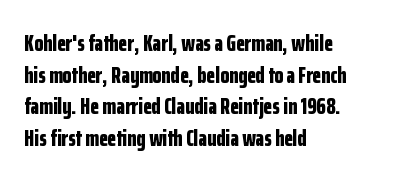
{"italic": "no", "bold": "yes", "underline": "no", "align": "left", "line_spacing": "normal", "line_spacing_ratio": 1.37, "letter_spacing": "normal", "letter_spacing_em": 0.0, "glyph_px": 23}
